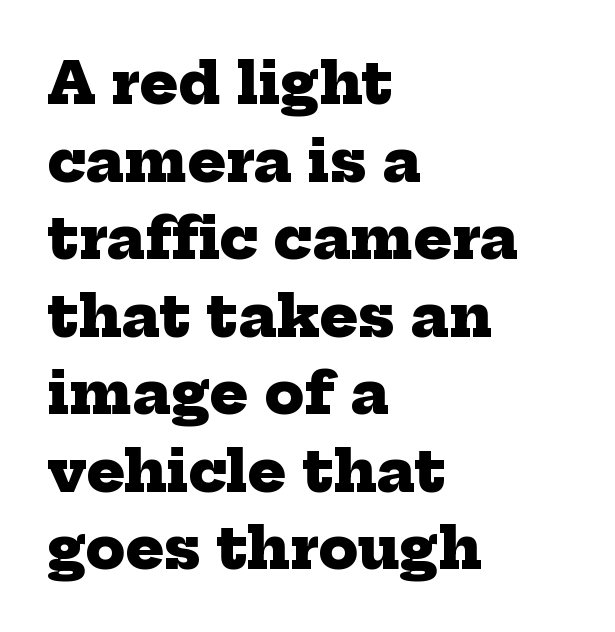
{"serif": "yes", "bold": "yes", "weight": "heavy", "width": "normal", "stroke_contrast": "low", "x_height": "medium", "monospaced": "no", "underline": "no", "align": "left", "line_spacing": "normal", "line_spacing_ratio": 1.36, "letter_spacing": "normal", "letter_spacing_em": 0.0, "glyph_px": 57}
